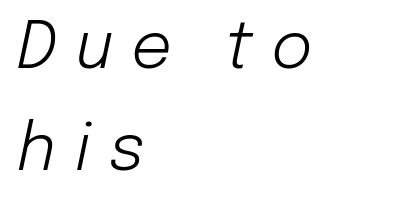
{"italic": "yes", "lean": "right", "slant_degrees": 12, "bold": "no", "weight": "light", "width": "normal", "stroke_contrast": "low", "x_height": "medium", "monospaced": "no", "underline": "no", "align": "left", "line_spacing": "normal", "line_spacing_ratio": 1.59, "letter_spacing": "wide", "letter_spacing_em": 0.29, "glyph_px": 64}
